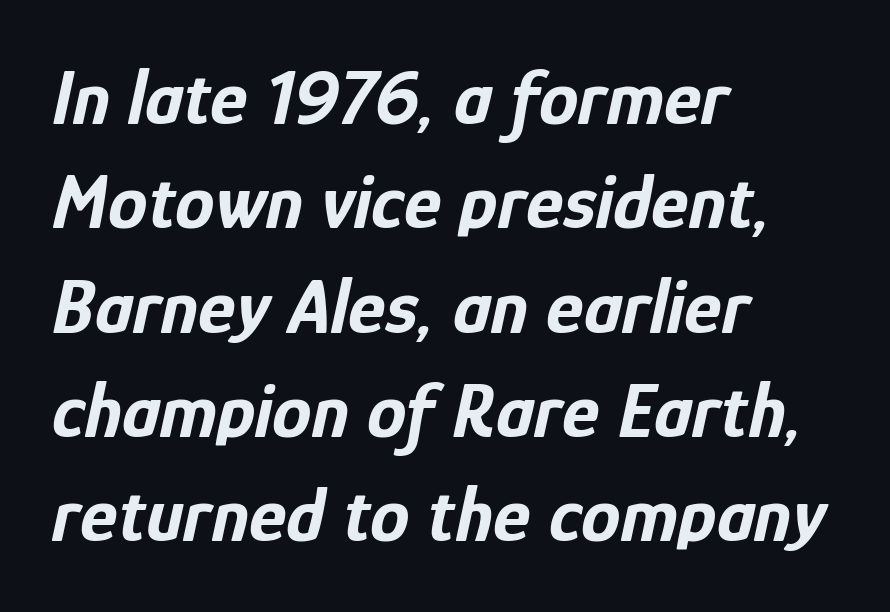
The image shows 79 px bold, condensed type, italic (leaning right); set left-aligned, normal line spacing (1.32x), normal letter spacing, not underlined; low stroke contrast and a medium x-height.
